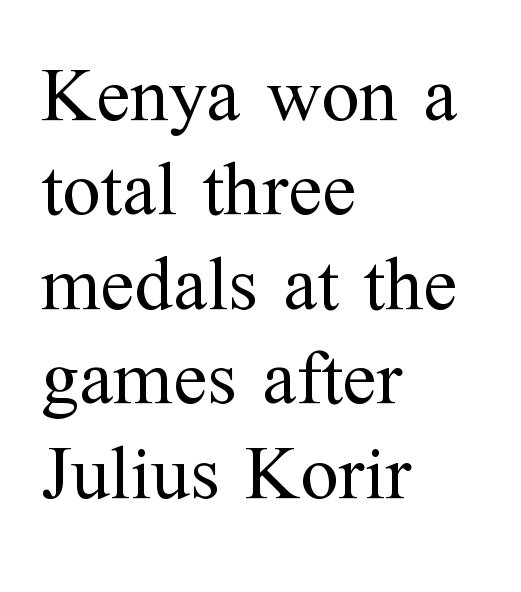
The image shows 78 px regular-weight serif type, upright; set left-aligned, line spacing 1.21x, normal letter spacing, not underlined; medium stroke contrast and a medium x-height.
